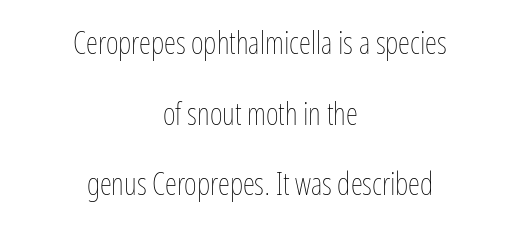
Q: Is the text bold? A: No.
Q: Is the text italic (slanted)? A: No, it is upright.
Q: Is the text underlined? A: No.
Q: How is the paragraph aligned? A: Centered.
Q: Is the spacing between letters normal or unusually wide? A: Normal.
Q: Is the spacing between lines tight, normal or loose? A: Loose.
Q: Width (condensed, normal, or wide)? A: Condensed.
Q: Stroke contrast? A: Low.
Q: x-height? A: Medium.
Q: Monospaced? A: No.
